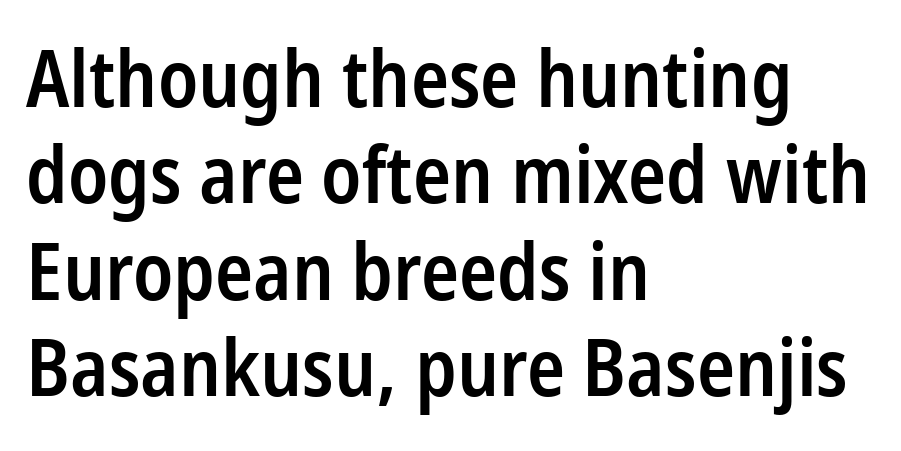
The image shows 79 px semibold, condensed sans-serif type, upright; set left-aligned, line spacing 1.22x, normal letter spacing, not underlined; low stroke contrast and a medium x-height.
